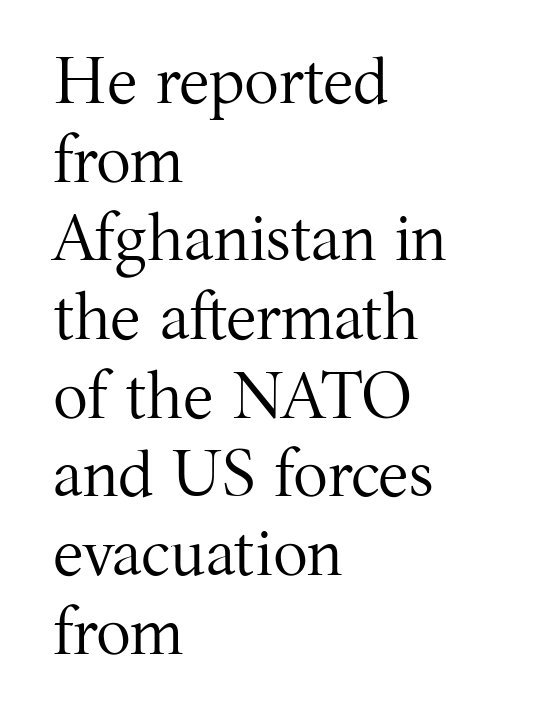
{"serif": "yes", "italic": "no", "bold": "no", "weight": "regular", "width": "normal", "stroke_contrast": "medium", "x_height": "medium", "monospaced": "no", "underline": "no", "align": "left", "line_spacing_ratio": 1.21, "letter_spacing": "normal", "letter_spacing_em": 0.0, "glyph_px": 65}
